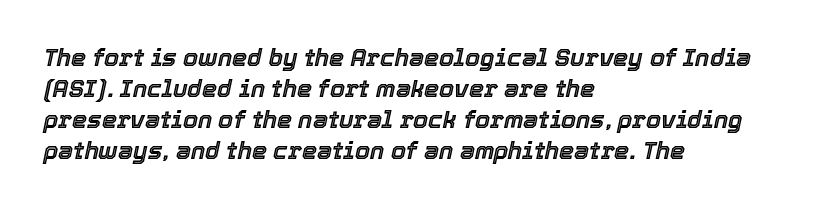
Q: Is the text italic (slanted)? A: Yes, it leans right by about 12 degrees.
Q: Is the text underlined? A: No.
Q: How is the paragraph aligned? A: Left-aligned.
Q: Is the spacing between letters normal or unusually wide? A: Normal.
Q: Is the spacing between lines tight, normal or loose? A: Normal.
